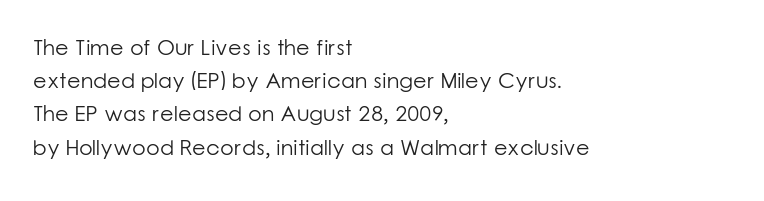
The image shows 22 px text type, upright; set left-aligned, normal line spacing (1.51x), normal letter spacing, not underlined.
